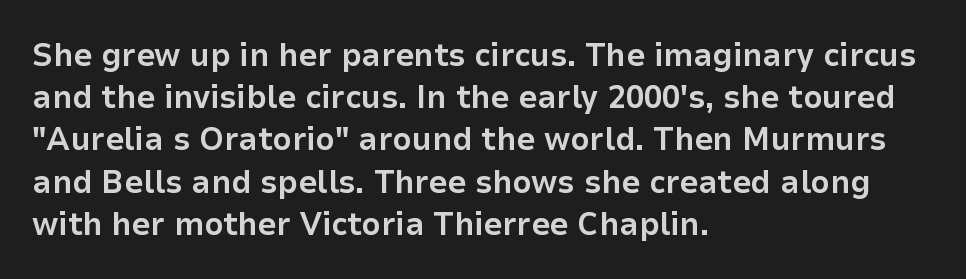
The characters look thick and weighty, a clear bold. The face used here is proportionally spaced, like ordinary book or web type. Posture: straight, roman, zero tilt. Observe the absence of serifs on each vertical stroke in this sample.
